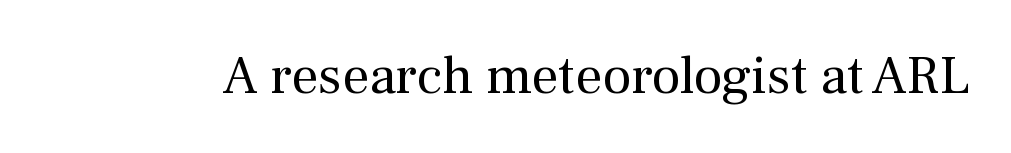
Q: Is the text bold? A: No.
Q: Is the text italic (slanted)? A: No, it is upright.
Q: Is the typeface a serif or a sans-serif typeface? A: Serif.
Q: Is the text underlined? A: No.
Q: Is the spacing between letters normal or unusually wide? A: Normal.
Q: Width (condensed, normal, or wide)? A: Normal.
Q: Stroke contrast? A: Medium.
Q: x-height? A: Medium.
Q: Monospaced? A: No.
